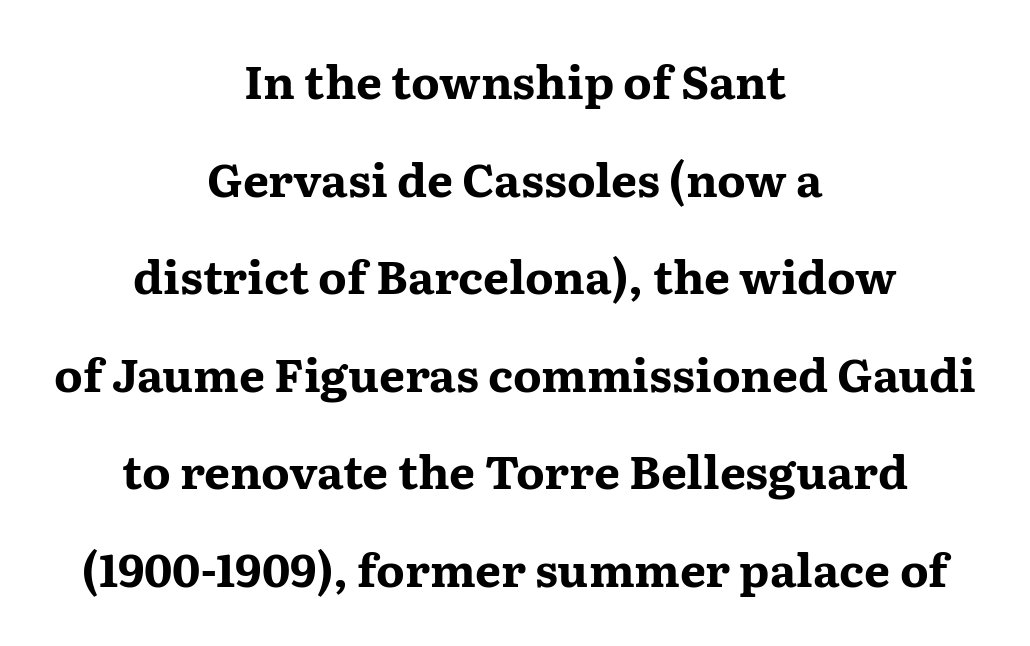
The letters carry serifs — small finishing strokes at the ends of their stems. Note the varied advance widths — an 'i' is clearly narrower than an 'm'. The lettering holds an erect, upright posture throughout. The characters look thick and weighty, a clear bold. Teacher's note: observe the equal gaps on both sides — that is centered alignment. The gap between lines stays unmarked.
